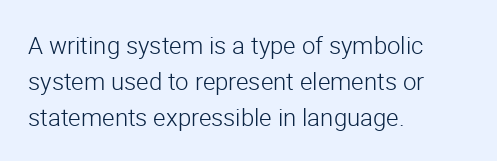
{"italic": "no", "bold": "no", "underline": "no", "align": "left", "line_spacing": "normal", "line_spacing_ratio": 1.5, "letter_spacing": "normal", "letter_spacing_em": 0.0, "glyph_px": 24}
